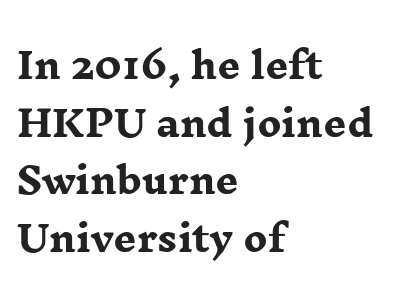
{"serif": "yes", "italic": "no", "bold": "yes", "weight": "heavy", "width": "wide", "stroke_contrast": "low", "x_height": "medium", "monospaced": "no", "underline": "no", "align": "left", "line_spacing": "normal", "line_spacing_ratio": 1.6, "letter_spacing": "normal", "letter_spacing_em": 0.0, "glyph_px": 36}
